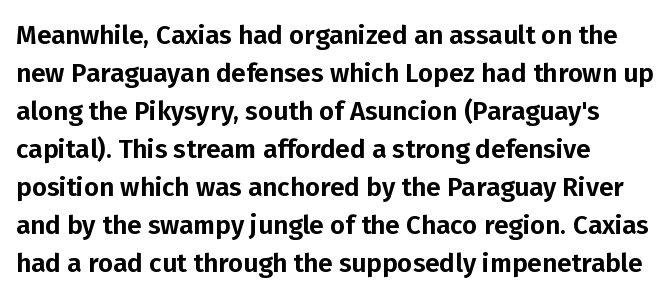
{"italic": "no", "underline": "no", "align": "left", "line_spacing": "normal", "line_spacing_ratio": 1.46, "letter_spacing": "normal", "letter_spacing_em": 0.0, "glyph_px": 26}
